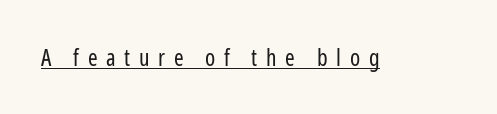
Decoration check: the copy is underlined. If you drew a line through each stem, it would be perfectly vertical. The letters are spread apart with noticeably loose tracking. Summary of weight: not heavy and not bold.
